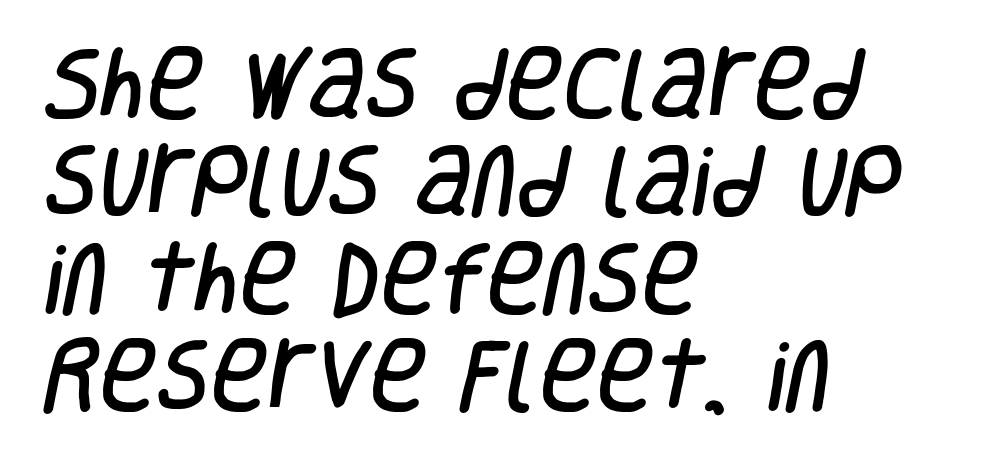
The image shows 78 px condensed sans-serif type; set left-aligned, normal line spacing (1.25x), normal letter spacing, not underlined; low stroke contrast and a large x-height.
